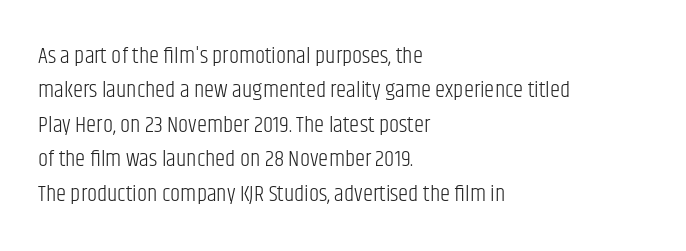
The image shows 23 px text type, upright; set left-aligned, normal line spacing (1.5x), normal letter spacing, not underlined.
